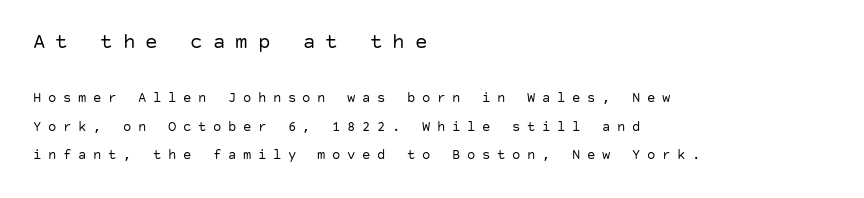
This is the regular roman posture of the typeface. A bare baseline throughout the passage. Here the first block reads like a headline and the second like body copy. Leading is clearly above the norm, producing a sparse column. On a weight scale, this lands at 450 or below. Line starts are locked; line ends wander.
